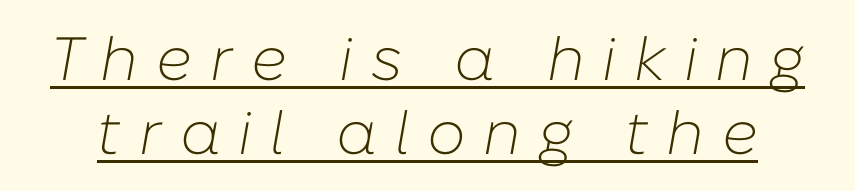
Spacing verdict: proportional, widths tailored to each character. These lines have a slow, spaced-out rhythm from letter to letter. The strokes carry an ordinary text weight at most. Notice how a bar underscores the lettering throughout. Tall strokes in this sample are angled rather than plumb.
